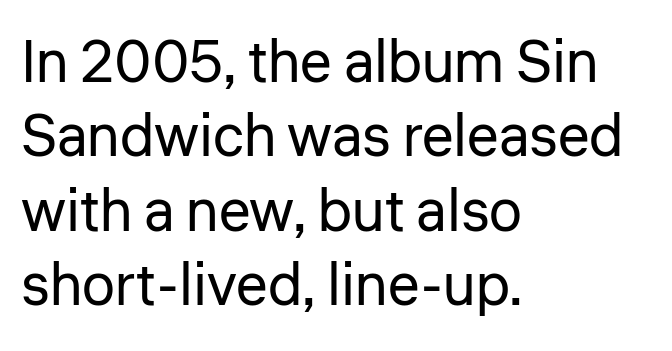
{"serif": "no", "italic": "no", "bold": "no", "weight": "regular", "width": "normal", "stroke_contrast": "low", "x_height": "medium", "monospaced": "no", "underline": "no", "align": "left", "line_spacing": "normal", "line_spacing_ratio": 1.26, "letter_spacing": "normal", "letter_spacing_em": 0.0, "glyph_px": 59}
